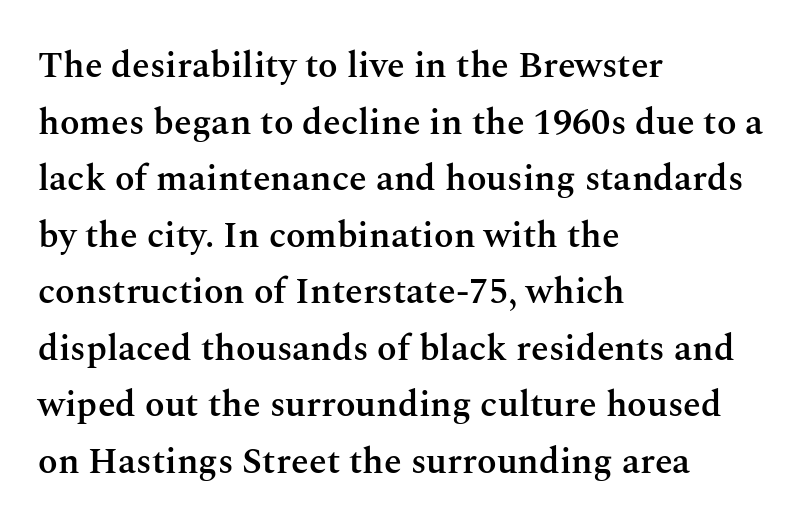
The letters carry serifs — small finishing strokes at the ends of their stems. Nope, not italic — everything's standing straight. Character widths vary here, with narrow letters taking less room than wide ones. The lines sit at an ordinary, default distance from one another.
